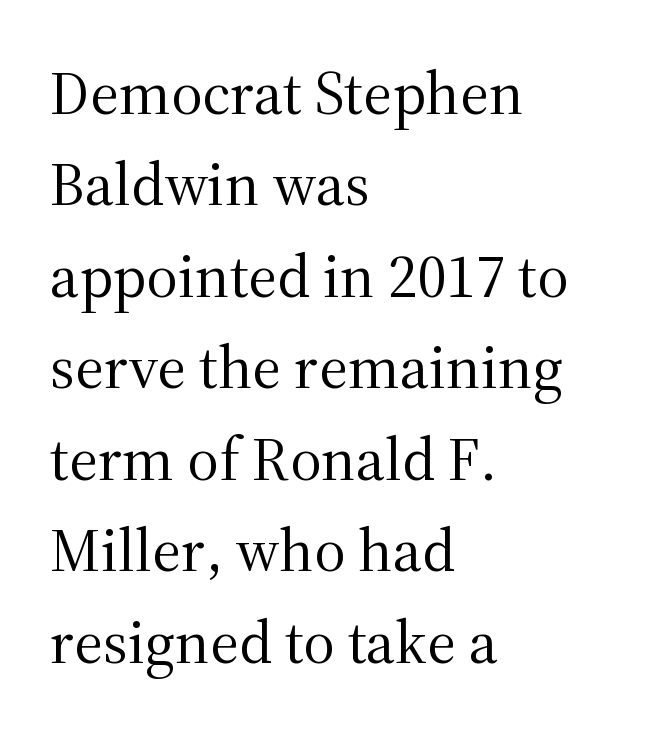
The image shows 61 px regular-weight serif type, upright; set left-aligned, normal line spacing (1.5x), normal letter spacing, not underlined; medium stroke contrast and a medium x-height.
